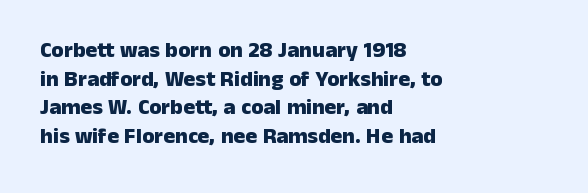
The image shows 22 px bold type, upright; set left-aligned, normal line spacing (1.3x), normal letter spacing, not underlined.
